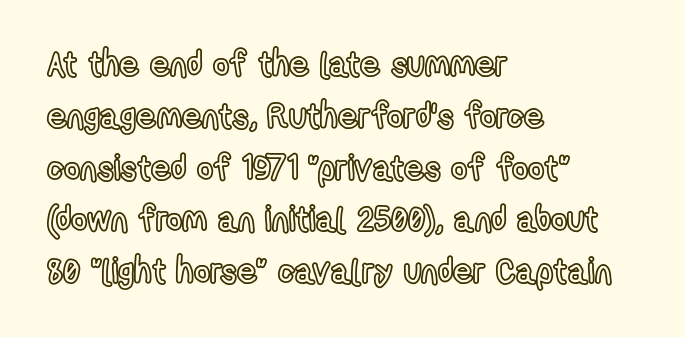
Q: Is the text italic (slanted)? A: No, it is upright.
Q: Is the text underlined? A: No.
Q: How is the paragraph aligned? A: Left-aligned.
Q: Is the spacing between letters normal or unusually wide? A: Normal.
Q: Is the spacing between lines tight, normal or loose? A: Normal.
Q: Width (condensed, normal, or wide)? A: Condensed.
Q: x-height? A: Medium.
Q: Monospaced? A: No.
